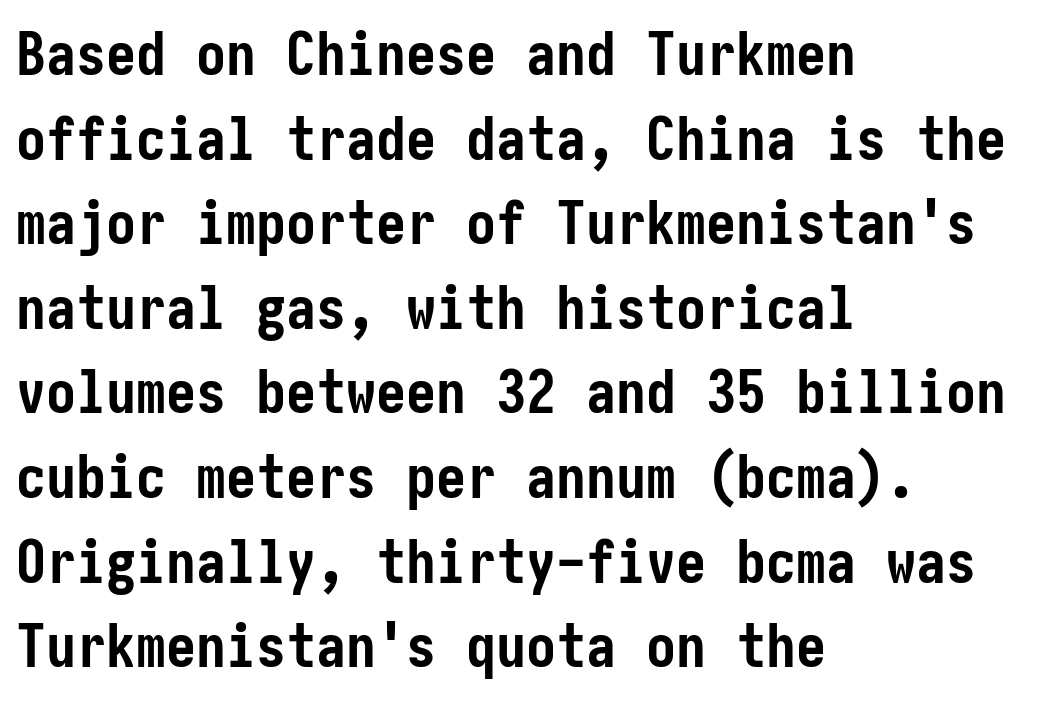
Q: Is the text bold? A: Yes.
Q: Is the text italic (slanted)? A: No, it is upright.
Q: Is the typeface a serif or a sans-serif typeface? A: Sans-serif.
Q: Is the text underlined? A: No.
Q: How is the paragraph aligned? A: Left-aligned.
Q: Is the spacing between letters normal or unusually wide? A: Normal.
Q: Is the spacing between lines tight, normal or loose? A: Normal.
Q: Width (condensed, normal, or wide)? A: Condensed.
Q: Stroke contrast? A: Low.
Q: x-height? A: Medium.
